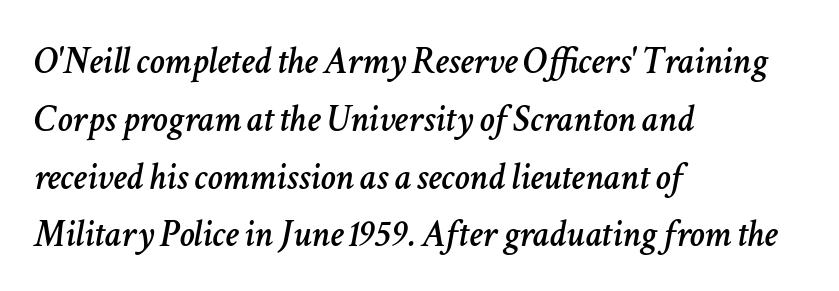
Q: Is the text italic (slanted)? A: Yes, it leans right by about 11 degrees.
Q: Is the text underlined? A: No.
Q: How is the paragraph aligned? A: Left-aligned.
Q: Is the spacing between letters normal or unusually wide? A: Normal.
Q: Is the spacing between lines tight, normal or loose? A: Normal.
Q: Width (condensed, normal, or wide)? A: Normal.
Q: Stroke contrast? A: Low.
Q: x-height? A: Medium.
Q: Monospaced? A: No.
